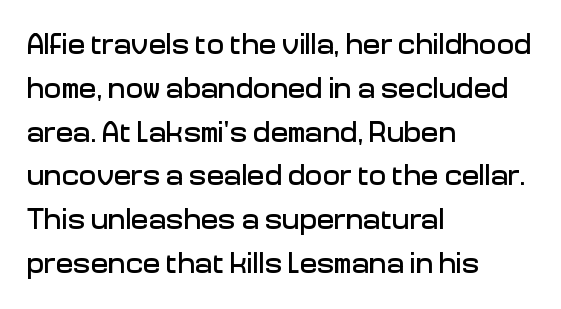
Q: Is the text italic (slanted)? A: No, it is upright.
Q: Is the typeface a serif or a sans-serif typeface? A: Sans-serif.
Q: Is the text underlined? A: No.
Q: How is the paragraph aligned? A: Left-aligned.
Q: Is the spacing between letters normal or unusually wide? A: Normal.
Q: Is the spacing between lines tight, normal or loose? A: Normal.
Q: Width (condensed, normal, or wide)? A: Normal.
Q: Stroke contrast? A: Low.
Q: x-height? A: Medium.
Q: Monospaced? A: No.
